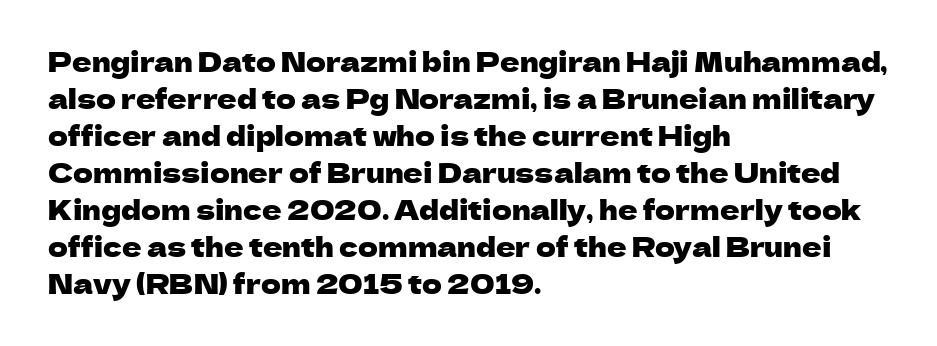
A typesetter would call this zero additional tracking. Notice how descenders clear the ascenders below comfortably — that's standard leading. Ordinary non-slanted type is in use. Letters rest on an invisible, unmarked baseline.
